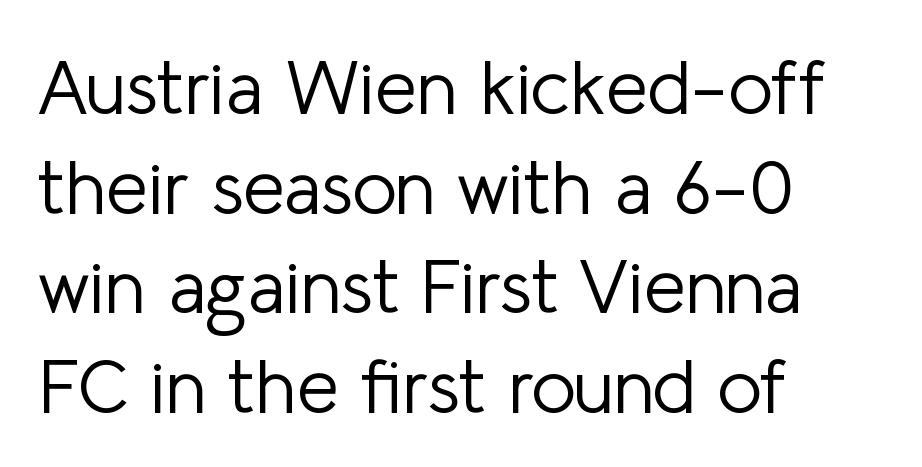
You could not count columns in this text — the font is proportionally spaced. Italic: no, the glyphs are upright roman. Leading matches the norm, producing a regular column. Examine the stroke ends and you'll find no serifs. This is not heavy type; no bold has been used.
